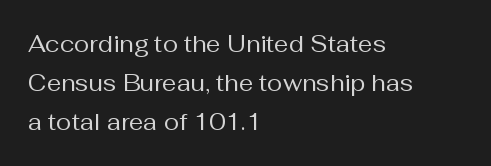
Q: Is the text bold? A: No.
Q: Is the text italic (slanted)? A: No, it is upright.
Q: Is the text underlined? A: No.
Q: How is the paragraph aligned? A: Left-aligned.
Q: Is the spacing between letters normal or unusually wide? A: Normal.
Q: Is the spacing between lines tight, normal or loose? A: Normal.
